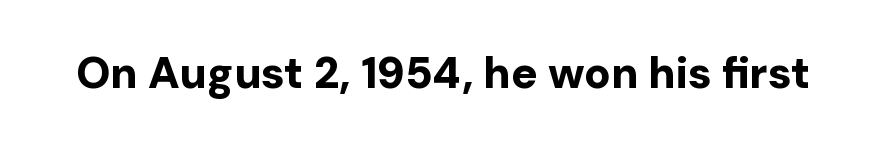
{"serif": "no", "italic": "no", "bold": "yes", "weight": "bold", "width": "normal", "stroke_contrast": "low", "x_height": "medium", "monospaced": "no", "underline": "no", "letter_spacing": "normal", "letter_spacing_em": 0.0, "glyph_px": 44}
